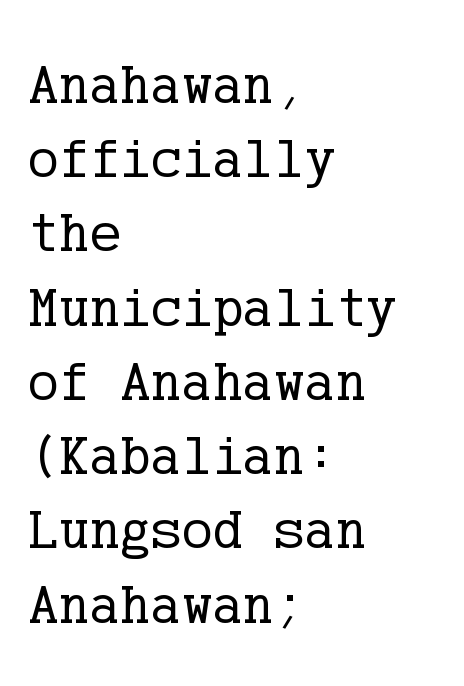
Q: Is the text bold? A: No.
Q: Is the text italic (slanted)? A: No, it is upright.
Q: Is the typeface a serif or a sans-serif typeface? A: Serif.
Q: Is the text underlined? A: No.
Q: How is the paragraph aligned? A: Left-aligned.
Q: Is the spacing between letters normal or unusually wide? A: Normal.
Q: Is the spacing between lines tight, normal or loose? A: Normal.
Q: Width (condensed, normal, or wide)? A: Normal.
Q: Stroke contrast? A: Low.
Q: x-height? A: Medium.
